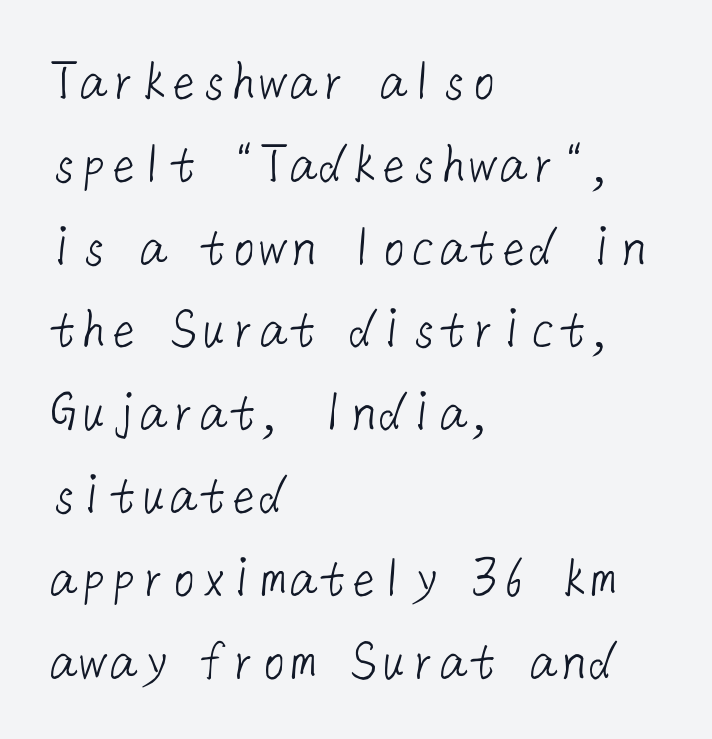
The image shows 60 px light sans-serif type; set left-aligned, normal line spacing (1.38x), normal letter spacing, not underlined; low stroke contrast and a medium x-height.
